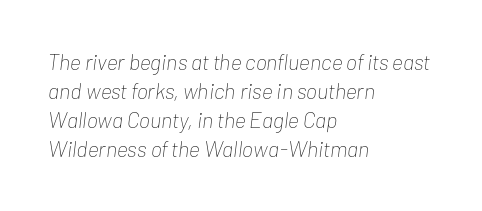
Q: Is the text bold? A: No.
Q: Is the text italic (slanted)? A: Yes, it leans right by about 7 degrees.
Q: Is the text underlined? A: No.
Q: How is the paragraph aligned? A: Left-aligned.
Q: Is the spacing between letters normal or unusually wide? A: Normal.
Q: Is the spacing between lines tight, normal or loose? A: Normal.
